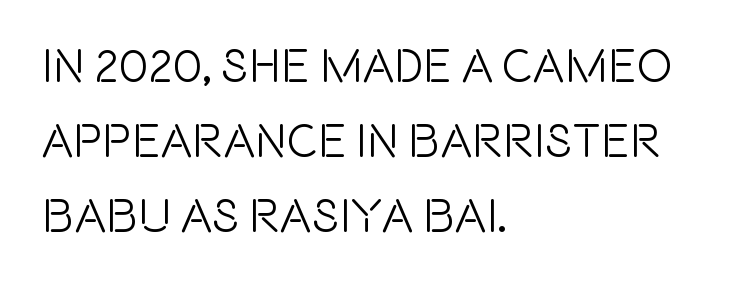
The image shows 48 px condensed sans-serif type, upright; set left-aligned, normal line spacing (1.56x), normal letter spacing, not underlined; a large x-height.
